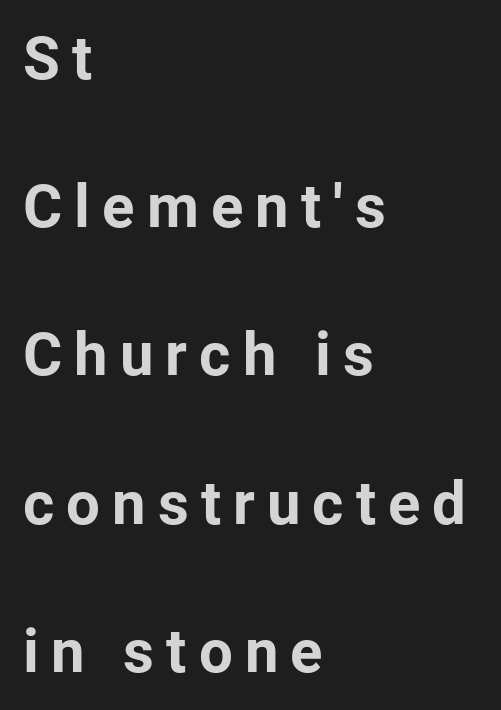
The image shows 60 px bold sans-serif type, upright; set left-aligned, loose line spacing (2.47x), unusually wide letter spacing (+0.2 em), not underlined; low stroke contrast and a medium x-height.
